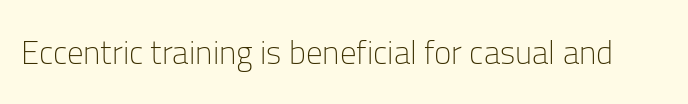
Q: Is the text bold? A: No.
Q: Is the text italic (slanted)? A: No, it is upright.
Q: Is the typeface a serif or a sans-serif typeface? A: Sans-serif.
Q: Is the text underlined? A: No.
Q: Is the spacing between letters normal or unusually wide? A: Normal.
Q: Width (condensed, normal, or wide)? A: Normal.
Q: Stroke contrast? A: Low.
Q: x-height? A: Medium.
Q: Monospaced? A: No.
